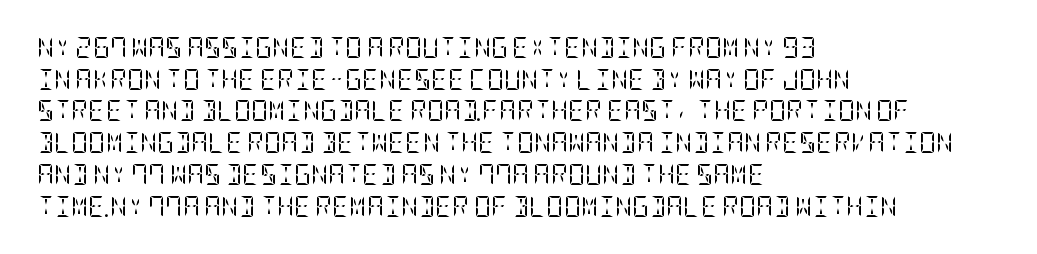
{"italic": "no", "bold": "no", "underline": "no", "align": "left", "line_spacing": "normal", "line_spacing_ratio": 1.51, "letter_spacing": "normal", "letter_spacing_em": 0.0, "glyph_px": 21}
